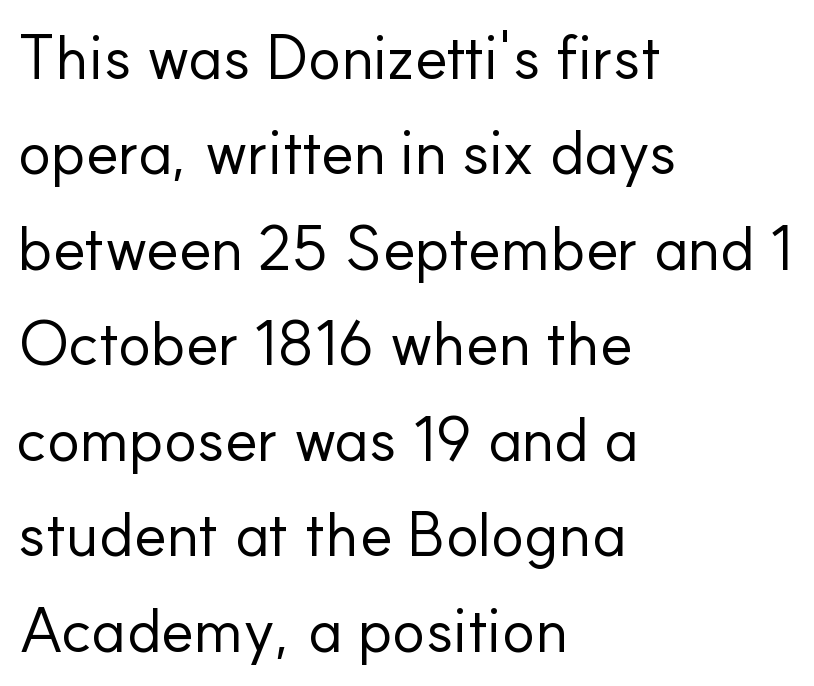
The letters sit at their default tracking, neither squeezed nor spread. Ascenders rise straight up at ninety degrees. A sans-serif font was chosen for this passage. If you drew a ruler down the left edge, every line would touch it.
